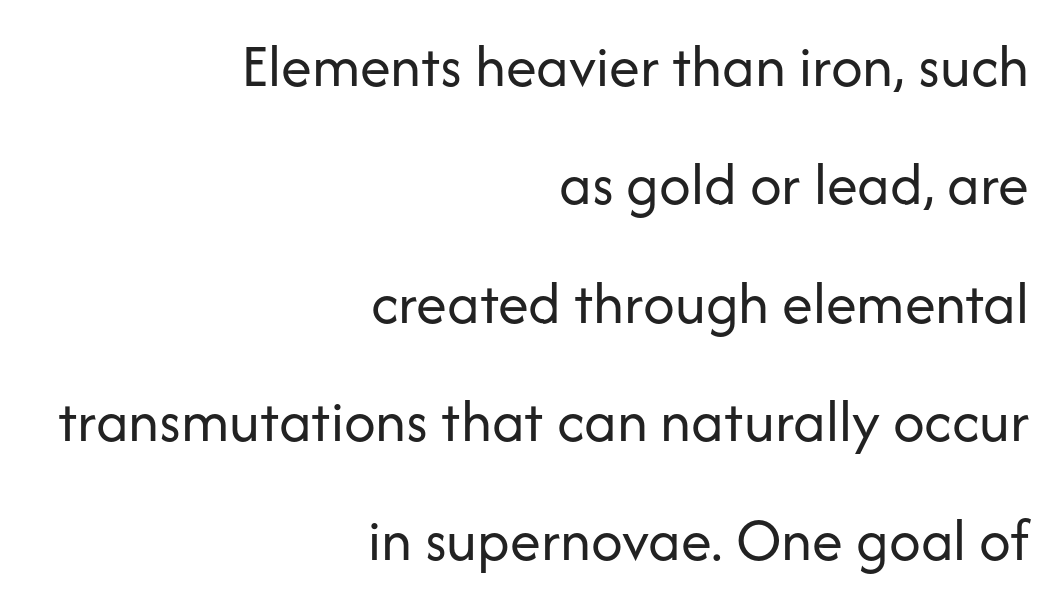
{"serif": "no", "italic": "no", "bold": "no", "weight": "regular", "width": "normal", "stroke_contrast": "low", "x_height": "medium", "monospaced": "no", "underline": "no", "align": "right", "line_spacing": "loose", "line_spacing_ratio": 1.91, "letter_spacing": "normal", "letter_spacing_em": 0.0, "glyph_px": 62}
